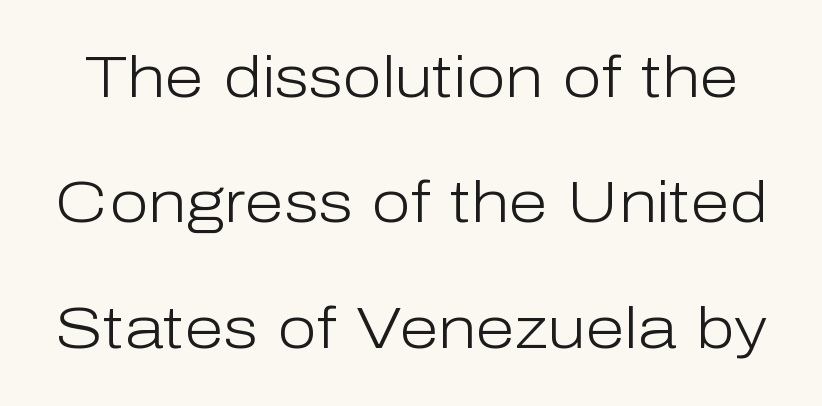
What stands out about the letter spacing? Nothing — it is the standard amount. Posture: upright roman. Each row of text sits above clean, open space. Is this a fixed-width face? No — the glyphs have proportional, varying widths. Nothing sits at the stroke ends, so this counts as sans-serif. Weight: not bold — regular or lighter.
